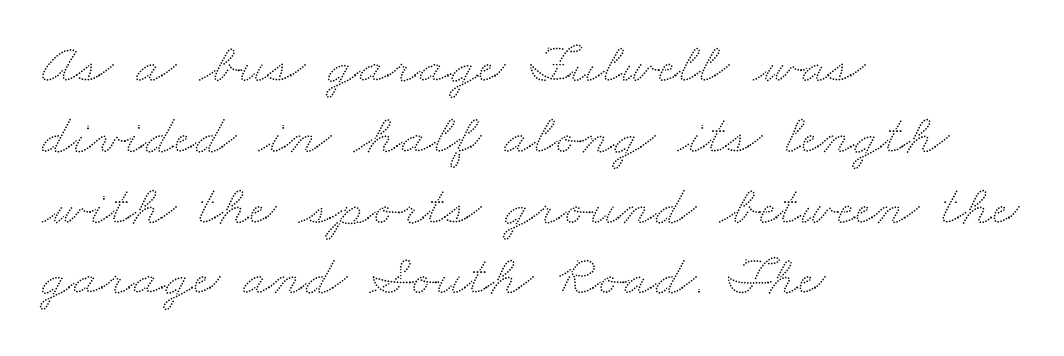
Q: Is the text underlined? A: No.
Q: How is the paragraph aligned? A: Left-aligned.
Q: Is the spacing between letters normal or unusually wide? A: Normal.
Q: Width (condensed, normal, or wide)? A: Wide.
Q: Stroke contrast? A: Low.
Q: x-height? A: Small.
Q: Monospaced? A: No.
